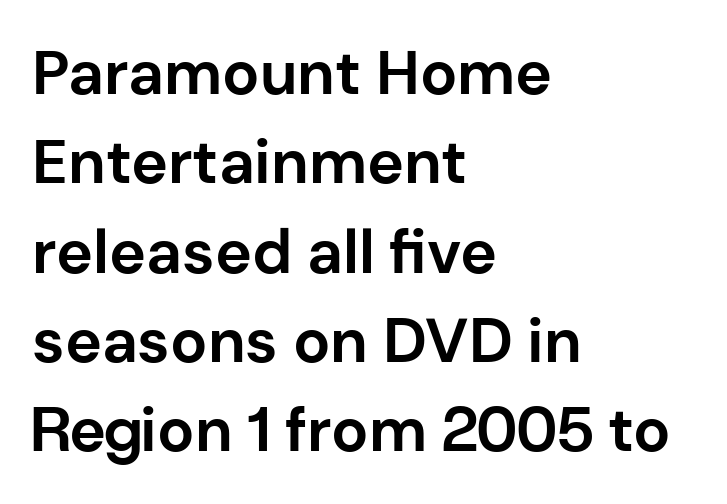
{"serif": "no", "italic": "no", "bold": "yes", "weight": "bold", "width": "normal", "stroke_contrast": "low", "x_height": "medium", "monospaced": "no", "underline": "no", "align": "left", "line_spacing": "normal", "line_spacing_ratio": 1.44, "letter_spacing": "normal", "letter_spacing_em": 0.0, "glyph_px": 62}
